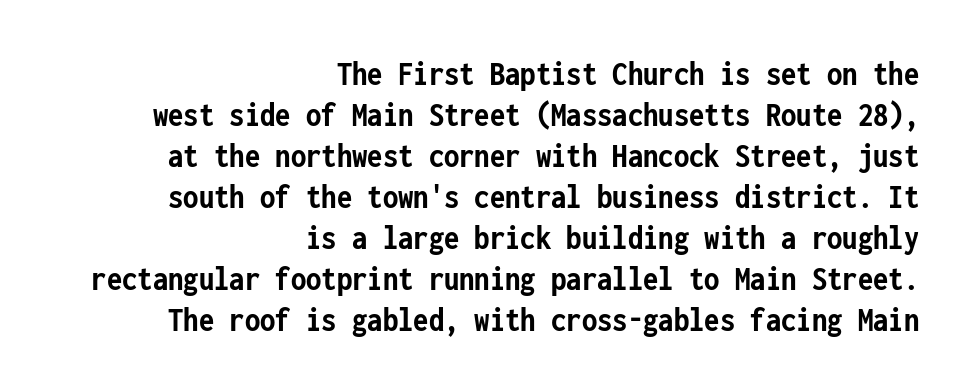
The image shows 35 px semibold, condensed sans-serif type, upright, monospaced; set right-aligned, line spacing 1.17x, normal letter spacing, not underlined; low stroke contrast and a medium x-height.
